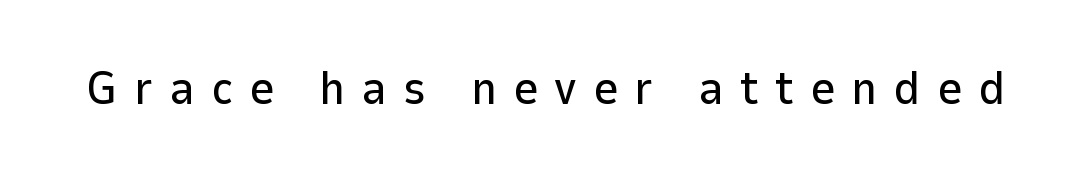
The image shows 48 px sans-serif type, upright; set unusually wide letter spacing (+0.34 em), not underlined; low stroke contrast and a medium x-height.
